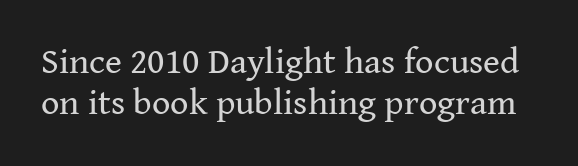
The image shows 36 px regular-weight serif type, upright; set tight line spacing (1.13x), normal letter spacing, not underlined; medium stroke contrast and a medium x-height.
